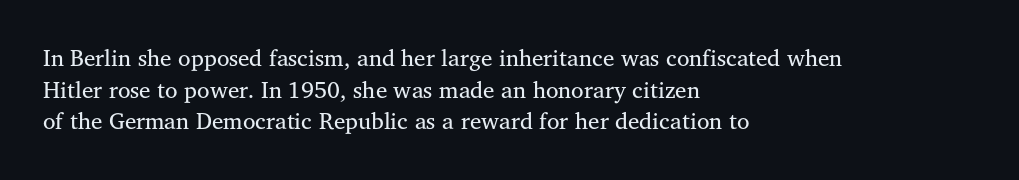
The image shows 23 px text type, upright; set left-aligned, normal line spacing (1.38x), normal letter spacing, not underlined.
